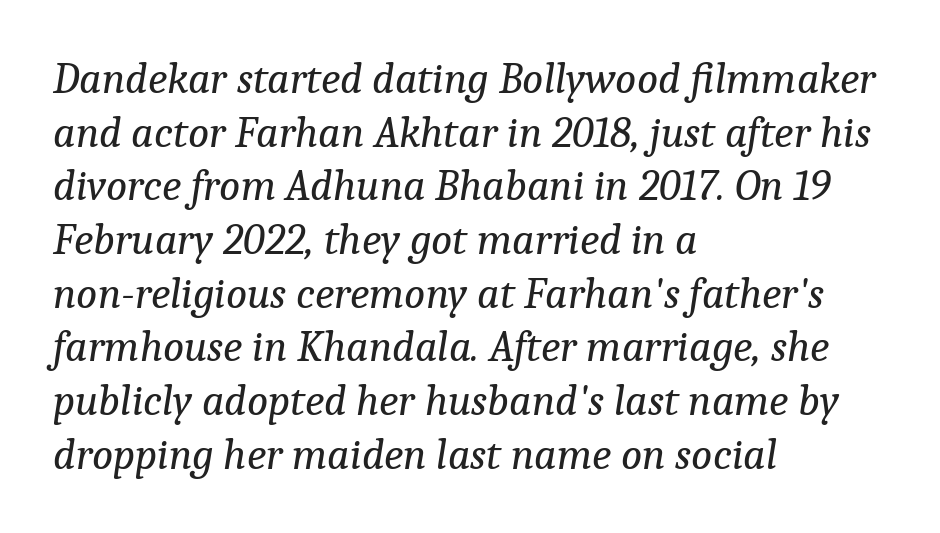
{"serif": "yes", "italic": "yes", "lean": "right", "slant_degrees": 9, "bold": "no", "weight": "regular", "width": "normal", "stroke_contrast": "low", "x_height": "medium", "monospaced": "no", "underline": "no", "align": "left", "line_spacing_ratio": 1.22, "letter_spacing": "normal", "letter_spacing_em": 0.0, "glyph_px": 44}
